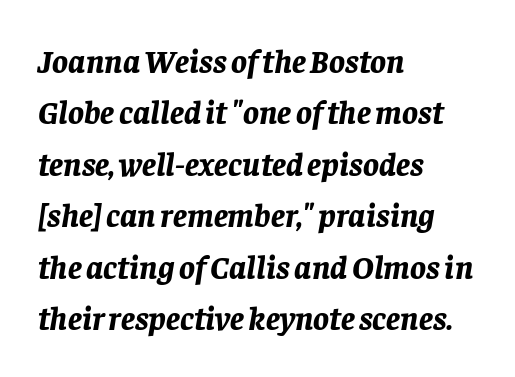
The image shows 33 px bold type, italic (leaning right); set left-aligned, normal line spacing (1.56x), normal letter spacing, not underlined; low stroke contrast and a large x-height.
